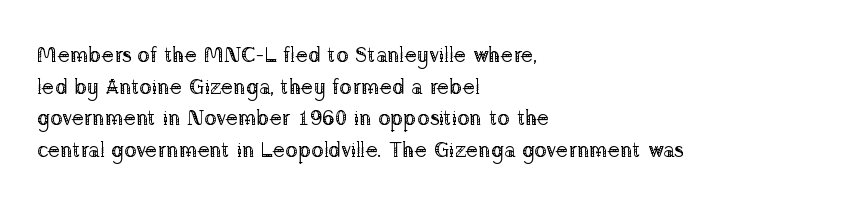
{"italic": "no", "bold": "no", "underline": "no", "align": "left", "line_spacing": "normal", "line_spacing_ratio": 1.51, "letter_spacing": "normal", "letter_spacing_em": 0.0, "glyph_px": 21}
